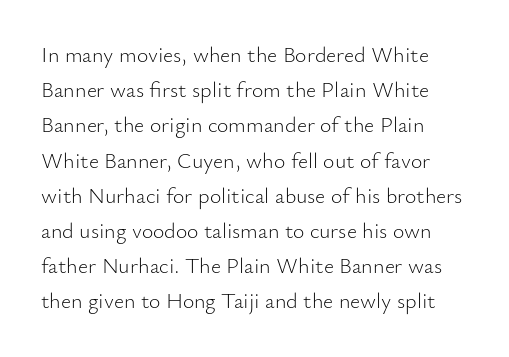
A quiet, ordinary-to-light weight characterises the typeface. Default kerning and tracking; the words read as compact shapes. These lines stack with their left ends in a neat column. The leading is moderate, giving the passage an even texture.
